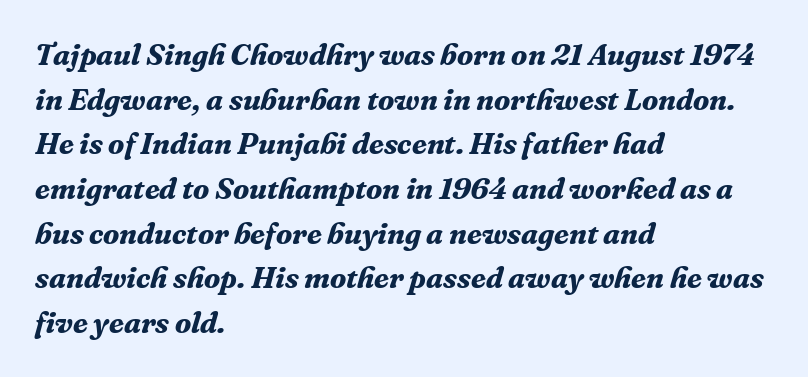
The image shows 30 px bold serif type, italic (leaning right); set left-aligned, normal line spacing (1.49x), normal letter spacing, not underlined; medium stroke contrast and a medium x-height.
